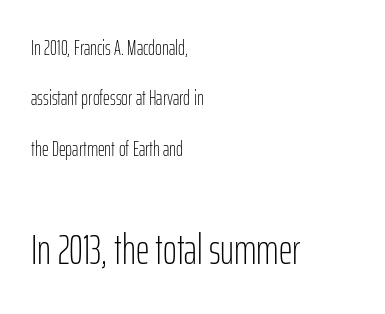
{"serif": "no", "italic": "no", "bold": "no", "weight": "light", "width": "condensed", "stroke_contrast": "low", "x_height": "medium", "monospaced": "no", "underline": "no", "align": "left", "line_spacing": "loose", "line_spacing_ratio": 2.4, "letter_spacing": "normal", "letter_spacing_em": 0.0, "larger_block": "second", "size_ratio": 2.0, "glyph_px": 42}
